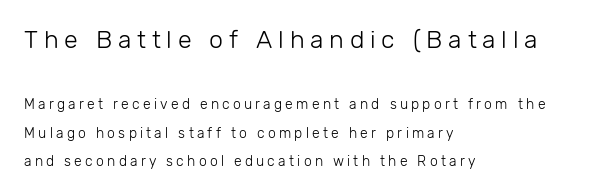
Q: Is the text bold? A: No.
Q: Is the text italic (slanted)? A: No, it is upright.
Q: Is the text underlined? A: No.
Q: How is the paragraph aligned? A: Left-aligned.
Q: Is the spacing between letters normal or unusually wide? A: Unusually wide.
Q: Is the spacing between lines tight, normal or loose? A: Loose.
Q: Which block of text is set in a larger size, the first (top) or the second (bottom)? A: The first (top) one.
